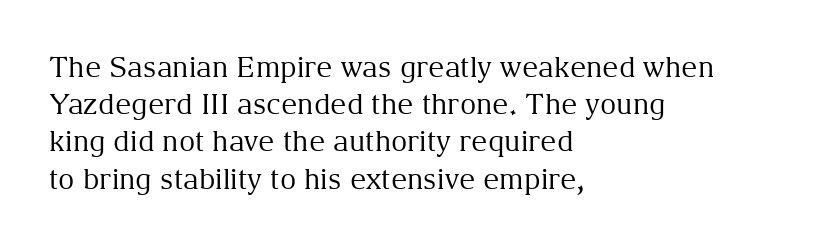
{"serif": "yes", "italic": "no", "bold": "no", "weight": "regular", "width": "normal", "stroke_contrast": "medium", "x_height": "medium", "monospaced": "no", "underline": "no", "align": "left", "line_spacing": "normal", "line_spacing_ratio": 1.33, "letter_spacing": "normal", "letter_spacing_em": 0.0, "glyph_px": 28}
